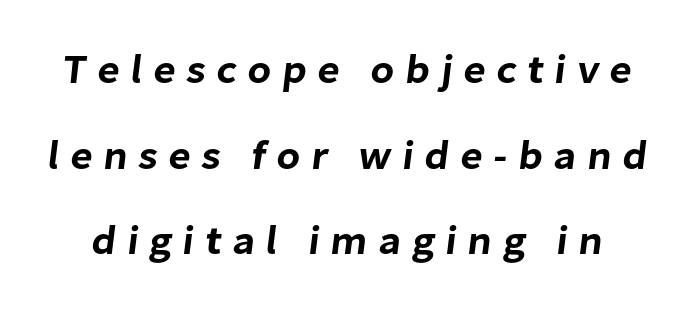
The image shows 41 px sans-serif type; set loose line spacing (2.09x), unusually wide letter spacing (+0.26 em), not underlined; low stroke contrast and a medium x-height.
